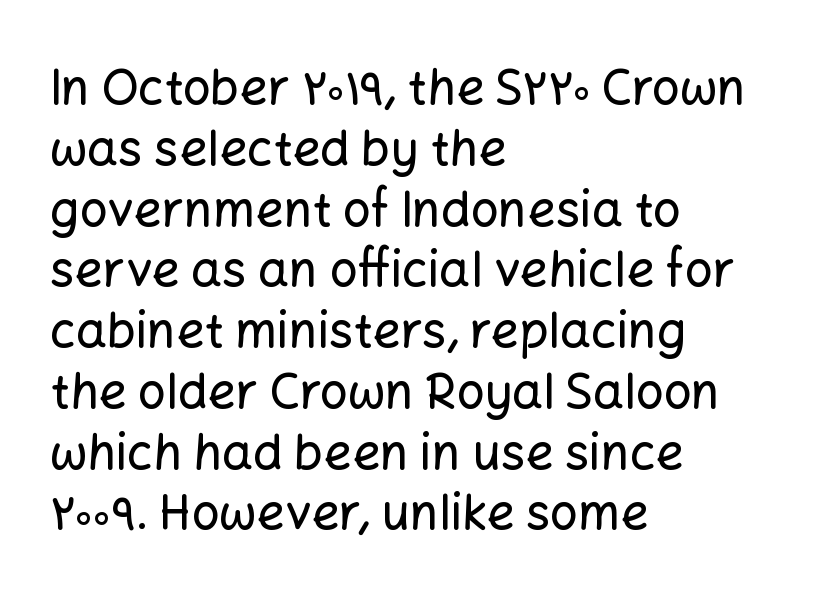
Q: Is the text italic (slanted)? A: No, it is upright.
Q: Is the typeface a serif or a sans-serif typeface? A: Sans-serif.
Q: Is the text underlined? A: No.
Q: How is the paragraph aligned? A: Left-aligned.
Q: Is the spacing between letters normal or unusually wide? A: Normal.
Q: Width (condensed, normal, or wide)? A: Normal.
Q: Stroke contrast? A: Low.
Q: x-height? A: Medium.
Q: Monospaced? A: No.
